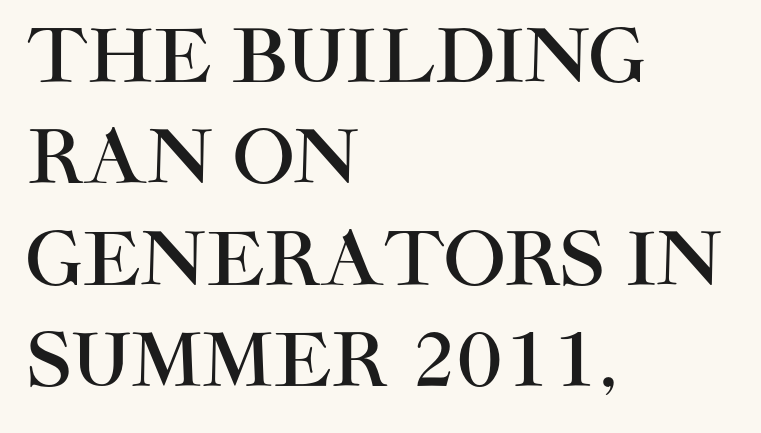
Q: Is the text italic (slanted)? A: No, it is upright.
Q: Is the typeface a serif or a sans-serif typeface? A: Sans-serif.
Q: Is the text underlined? A: No.
Q: How is the paragraph aligned? A: Left-aligned.
Q: Is the spacing between letters normal or unusually wide? A: Normal.
Q: Is the spacing between lines tight, normal or loose? A: Normal.
Q: Width (condensed, normal, or wide)? A: Normal.
Q: Stroke contrast? A: High.
Q: x-height? A: Large.
Q: Monospaced? A: No.
